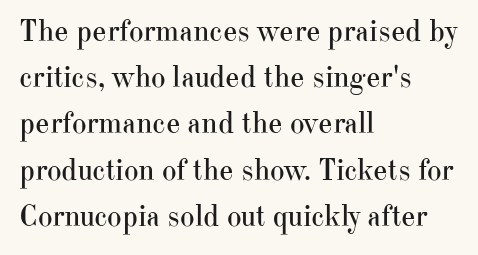
Q: Is the text bold? A: No.
Q: Is the text italic (slanted)? A: No, it is upright.
Q: Is the typeface a serif or a sans-serif typeface? A: Serif.
Q: Is the text underlined? A: No.
Q: How is the paragraph aligned? A: Left-aligned.
Q: Is the spacing between letters normal or unusually wide? A: Normal.
Q: Is the spacing between lines tight, normal or loose? A: Normal.
Q: Width (condensed, normal, or wide)? A: Normal.
Q: Stroke contrast? A: High.
Q: x-height? A: Small.
Q: Monospaced? A: No.
